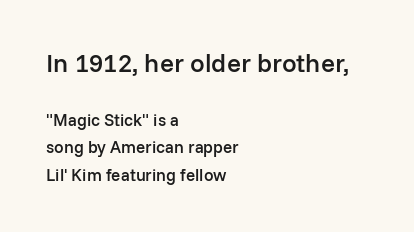
Q: Is the text bold? A: Semi-bold.
Q: Is the text italic (slanted)? A: No, it is upright.
Q: Is the text underlined? A: No.
Q: How is the paragraph aligned? A: Left-aligned.
Q: Is the spacing between letters normal or unusually wide? A: Normal.
Q: Is the spacing between lines tight, normal or loose? A: Normal.
Q: Which block of text is set in a larger size, the first (top) or the second (bottom)? A: The first (top) one.
